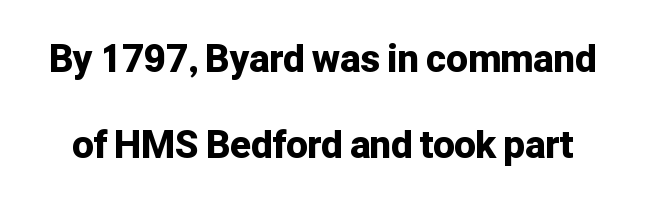
Whoever set this chose breathing room over compactness in the vertical rhythm. Chunky letters — that's bold for sure. Do the characters align in a grid? No, the font is proportional. Underlining? Definitely not there. A typesetter would call this zero additional tracking. The typography opts for an upright posture over an oblique one.
